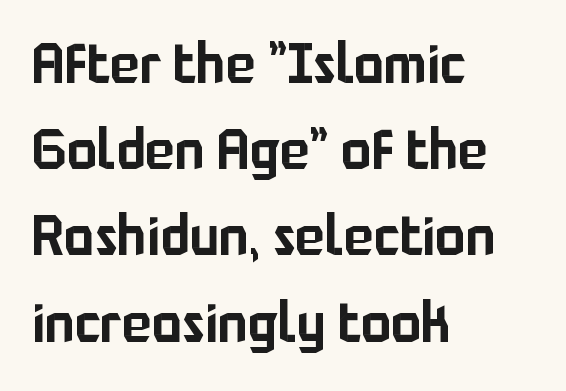
{"serif": "no", "italic": "no", "width": "normal", "stroke_contrast": "low", "x_height": "medium", "monospaced": "no", "underline": "no", "align": "left", "line_spacing": "normal", "line_spacing_ratio": 1.54, "letter_spacing": "normal", "letter_spacing_em": 0.0, "glyph_px": 56}
